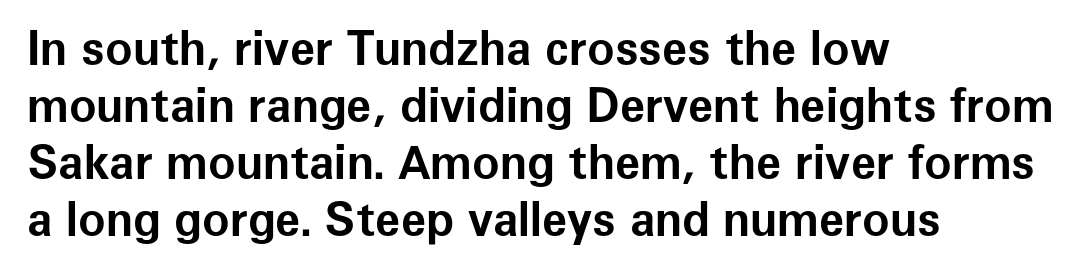
Q: Is the text bold? A: Yes.
Q: Is the text italic (slanted)? A: No, it is upright.
Q: Is the typeface a serif or a sans-serif typeface? A: Sans-serif.
Q: Is the text underlined? A: No.
Q: How is the paragraph aligned? A: Left-aligned.
Q: Is the spacing between letters normal or unusually wide? A: Normal.
Q: Width (condensed, normal, or wide)? A: Normal.
Q: Stroke contrast? A: Low.
Q: x-height? A: Medium.
Q: Monospaced? A: No.
